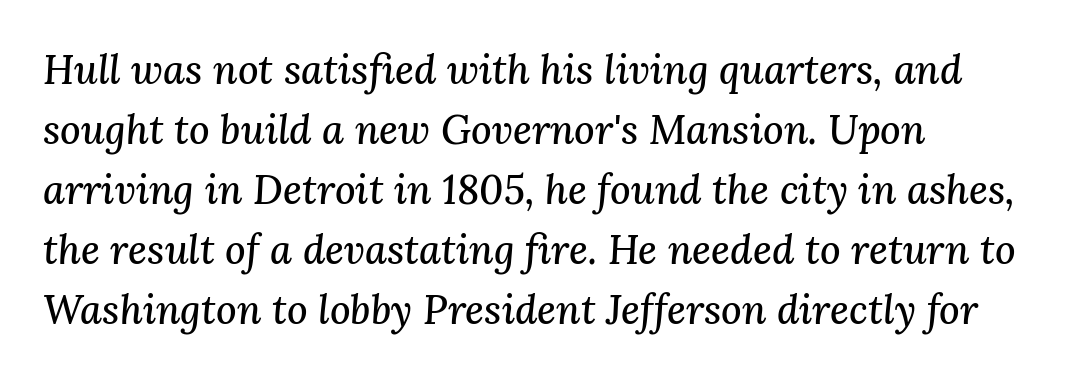
{"serif": "yes", "italic": "yes", "lean": "right", "slant_degrees": 3, "width": "normal", "stroke_contrast": "medium", "x_height": "medium", "monospaced": "no", "underline": "no", "align": "left", "line_spacing": "normal", "line_spacing_ratio": 1.5, "letter_spacing": "normal", "letter_spacing_em": 0.0, "glyph_px": 40}
